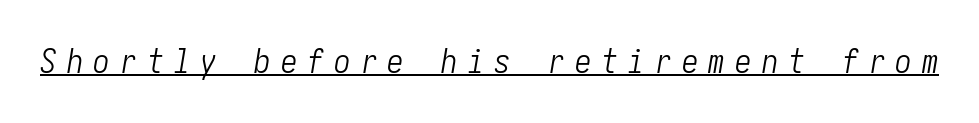
{"italic": "yes", "lean": "right", "slant_degrees": 10, "bold": "no", "weight": "light", "width": "condensed", "stroke_contrast": "low", "x_height": "medium", "underline": "yes", "letter_spacing": "wide", "letter_spacing_em": 0.31, "glyph_px": 33}
